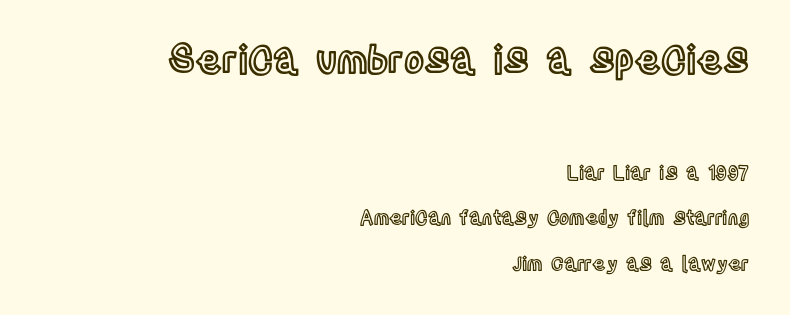
The line-height multiplier appears high, well above default. Is the lower block the larger one? No — the upper block carries the bigger type. All the whitespace from short lines collects on the left. Style check: upright. You could call the tracking neutral — neither tight nor loose. This sample has the flowing, uneven cadence of proportional lettering.
